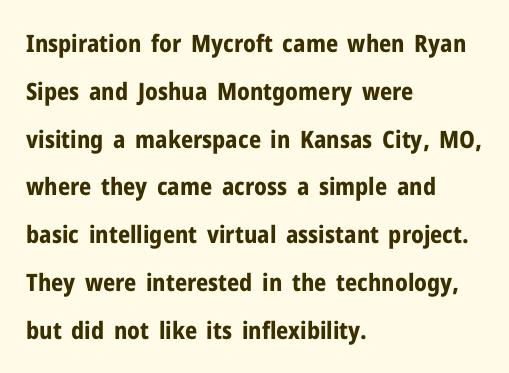
Pretty heavy lettering here — definitely bold. Plain, unruled lines of type. Caption: standard tracking, unaltered. Is the block centered? No — it sits flush against the left margin. No italicization has been applied; the sample stays upright. Rows of type keep a wide berth in the vertical direction.
